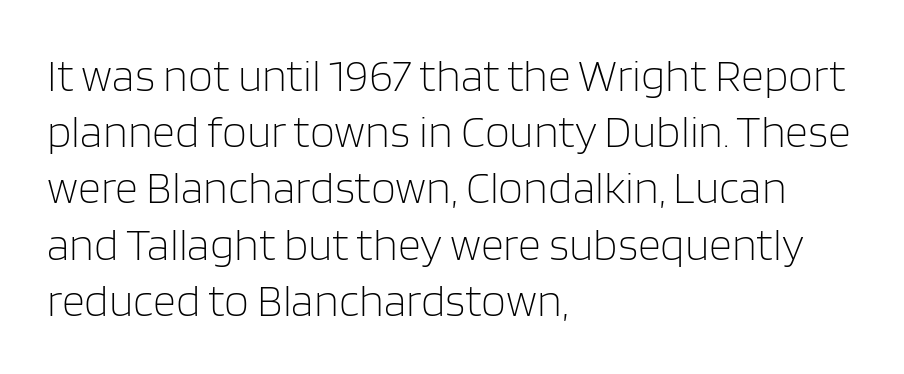
{"serif": "no", "italic": "no", "bold": "no", "weight": "light", "width": "normal", "stroke_contrast": "low", "x_height": "large", "monospaced": "no", "underline": "no", "align": "left", "line_spacing": "normal", "line_spacing_ratio": 1.25, "letter_spacing": "normal", "letter_spacing_em": 0.0, "glyph_px": 45}
